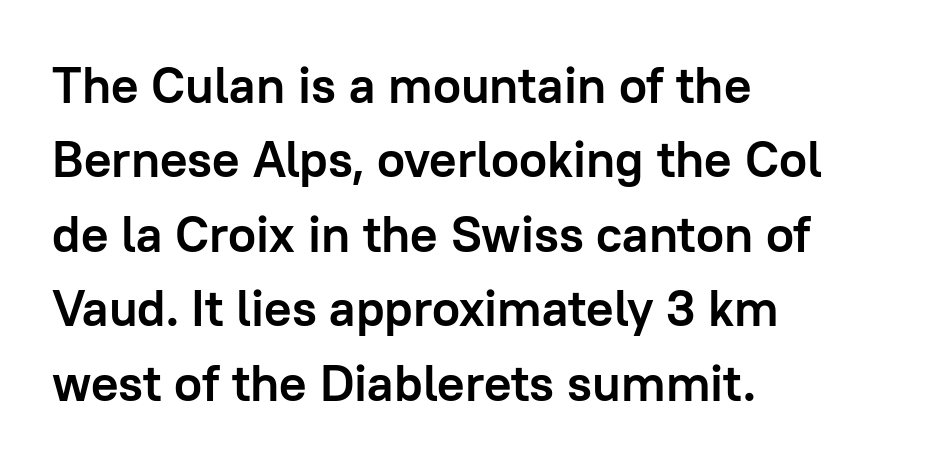
One-word summary of the alignment: left. You'd pick this weight for a headline — it's a proper bold. The designer left line spacing at the default. You could not count columns in this text — the font is proportionally spaced. Font category for this specimen: sans-serif. The space beneath each line is pristine and unruled.
